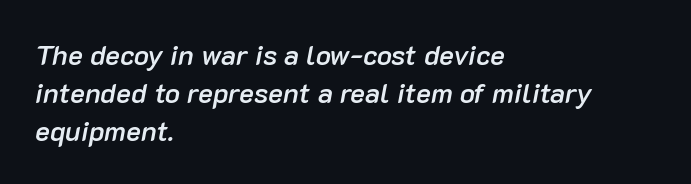
The image shows 28 px semibold type, italic (leaning right); set left-aligned, normal line spacing (1.35x), normal letter spacing, not underlined; low stroke contrast and a medium x-height.
